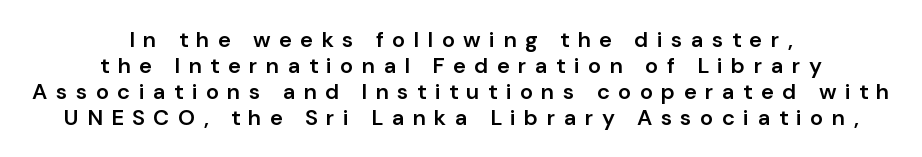
The sample has been set in demibold, a notch under bold. This is roman type, the default non-slanted kind. Is the letter spacing exaggerated? Yes — the characters are pushed far apart. Reading down the block, each line starts at a different indent, mirrored at its end. Glance below the letters and you will spot only blank space.
